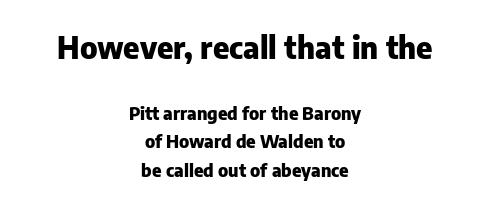
{"serif": "no", "italic": "no", "bold": "yes", "weight": "heavy", "width": "normal", "stroke_contrast": "low", "x_height": "medium", "monospaced": "no", "underline": "no", "align": "center", "line_spacing": "normal", "line_spacing_ratio": 1.58, "letter_spacing": "normal", "letter_spacing_em": 0.0, "larger_block": "first", "size_ratio": 1.72, "glyph_px": 31}
